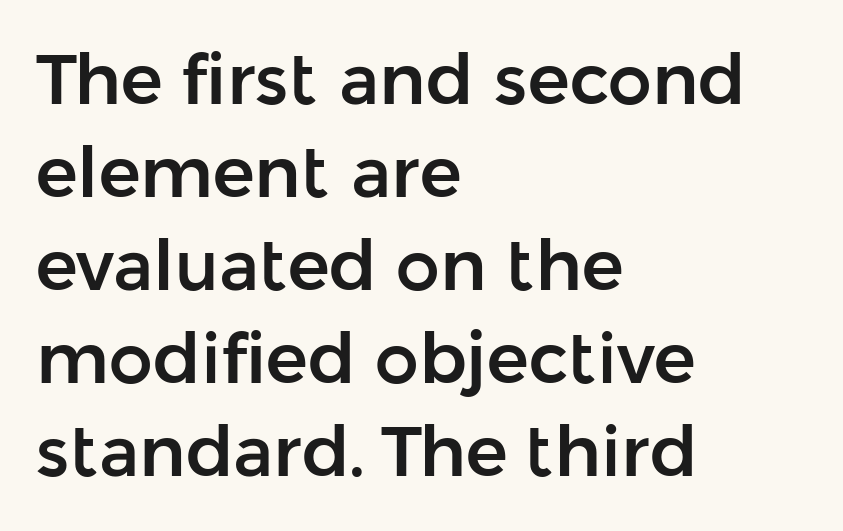
There is no visible air inserted between adjacent glyphs. Notice how the stems are strictly vertical — no italics here. A classic flush-left, rag-right setting is used for this passage. Compared with typical paragraphs, the rows here are spaced about the same. Spacing verdict: proportional, widths tailored to each character.
